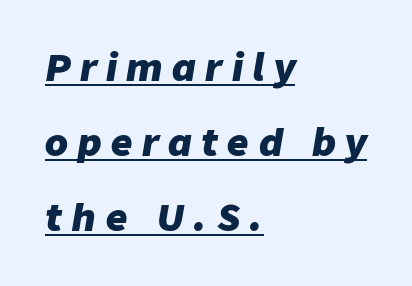
Rows of type keep a wide berth in the vertical direction. Proportional: the letters do not fall into vertical columns. Strokes here are thick enough to call this a true bold. In designer terms, the underline attribute is active on this setting. The lines in this sample share a left origin and differ only in where they stop.
